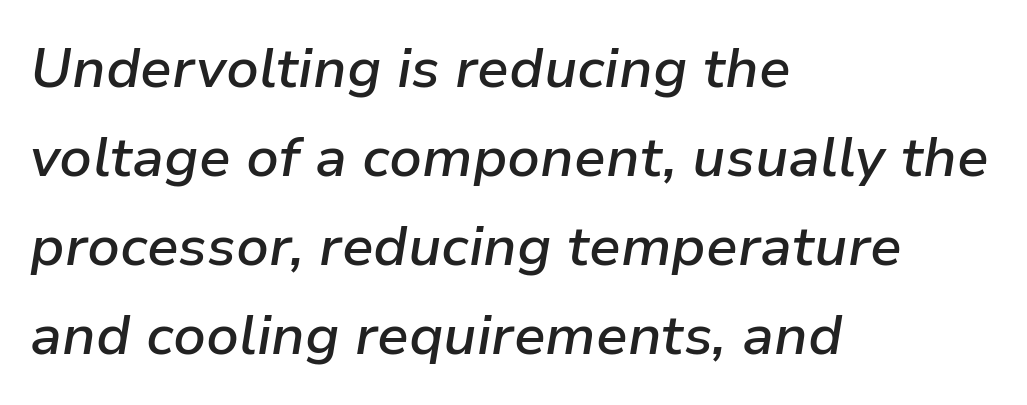
{"italic": "yes", "lean": "right", "slant_degrees": 9, "bold": "semi", "weight": "semibold", "width": "normal", "stroke_contrast": "low", "x_height": "medium", "monospaced": "no", "underline": "no", "align": "left", "line_spacing": "normal", "line_spacing_ratio": 1.59, "letter_spacing": "normal", "letter_spacing_em": 0.0, "glyph_px": 56}
